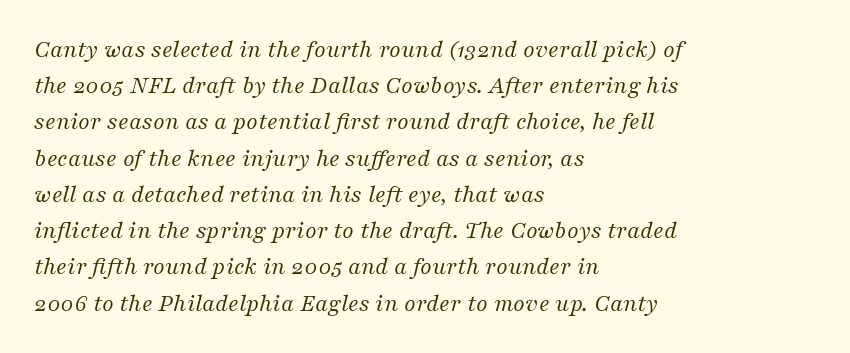
{"italic": "yes", "lean": "right", "slant_degrees": 16, "bold": "no", "underline": "no", "align": "left", "line_spacing": "normal", "line_spacing_ratio": 1.45, "letter_spacing": "normal", "letter_spacing_em": 0.0, "glyph_px": 25}
